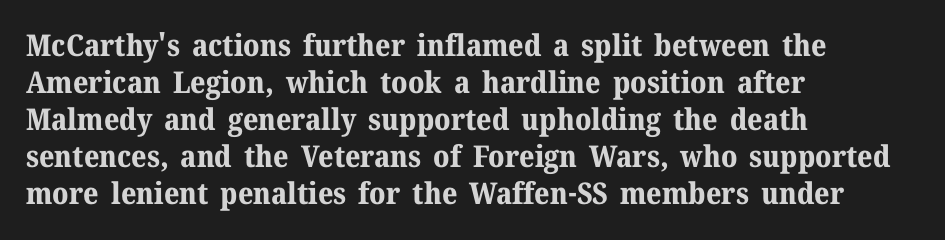
Q: Is the text bold? A: Yes.
Q: Is the text italic (slanted)? A: No, it is upright.
Q: Is the typeface a serif or a sans-serif typeface? A: Serif.
Q: Is the text underlined? A: No.
Q: How is the paragraph aligned? A: Left-aligned.
Q: Is the spacing between letters normal or unusually wide? A: Normal.
Q: Width (condensed, normal, or wide)? A: Normal.
Q: Stroke contrast? A: Medium.
Q: x-height? A: Medium.
Q: Monospaced? A: No.
